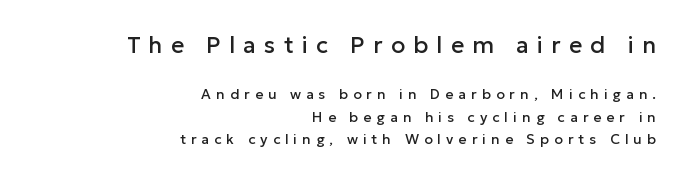
Q: Is the text italic (slanted)? A: No, it is upright.
Q: Is the text underlined? A: No.
Q: How is the paragraph aligned? A: Right-aligned.
Q: Is the spacing between letters normal or unusually wide? A: Unusually wide.
Q: Is the spacing between lines tight, normal or loose? A: Normal.
Q: Which block of text is set in a larger size, the first (top) or the second (bottom)? A: The first (top) one.
